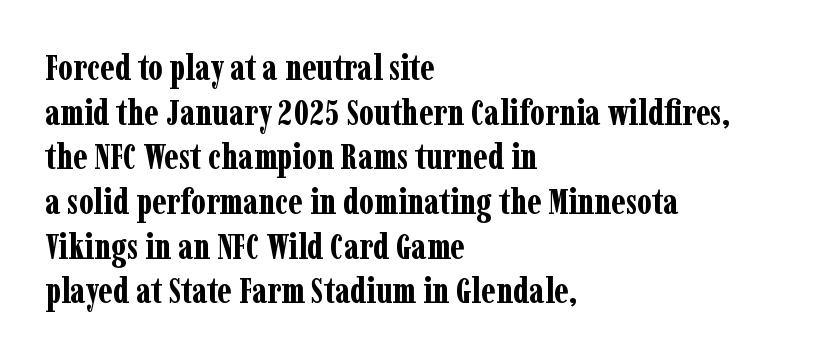
The typography opts for an upright posture over an oblique one. Typesetter's note: full bold, strokes at maximum text heaviness. The text was rendered using a seriffed face with decorative stroke endings. These lines are rendered in a variable-pitch font. This sample uses plain, unmodified letter spacing.
